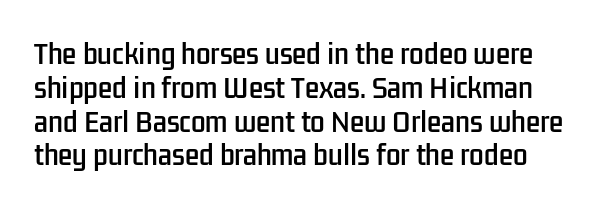
Reading down the column, the eye jumps a familiar distance to each next line. Italic? Not at all — the glyphs are vertical. Characters follow at the spacing the type designer built in. The zone under the glyphs is completely vacant.
